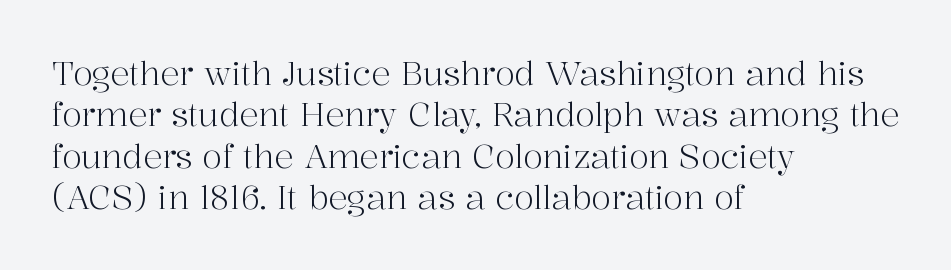
{"serif": "yes", "italic": "no", "bold": "no", "weight": "light", "width": "normal", "stroke_contrast": "high", "x_height": "medium", "monospaced": "no", "underline": "no", "align": "left", "line_spacing": "normal", "line_spacing_ratio": 1.29, "letter_spacing": "normal", "letter_spacing_em": 0.0, "glyph_px": 32}
